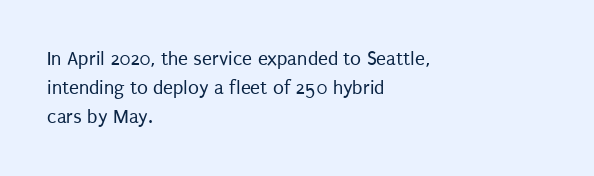
{"italic": "no", "bold": "no", "underline": "no", "align": "left", "line_spacing": "normal", "line_spacing_ratio": 1.46, "letter_spacing": "normal", "letter_spacing_em": 0.0, "glyph_px": 20}
